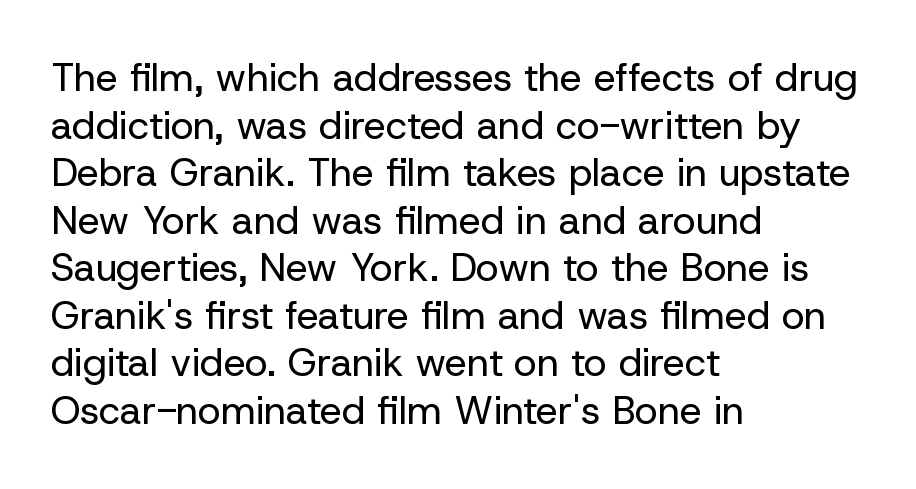
{"serif": "no", "italic": "no", "bold": "no", "weight": "regular", "width": "normal", "stroke_contrast": "low", "x_height": "medium", "monospaced": "no", "underline": "no", "align": "left", "line_spacing_ratio": 1.22, "letter_spacing": "normal", "letter_spacing_em": 0.0, "glyph_px": 39}
